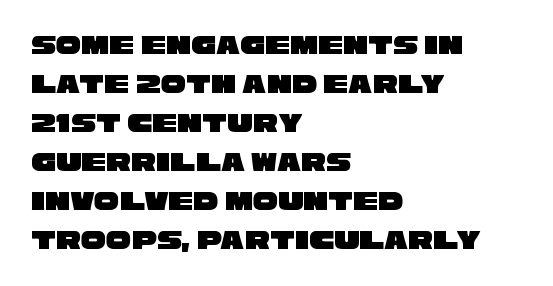
{"serif": "no", "width": "wide", "stroke_contrast": "low", "x_height": "large", "monospaced": "no", "underline": "no", "align": "left", "line_spacing": "normal", "line_spacing_ratio": 1.39, "letter_spacing": "normal", "letter_spacing_em": 0.0, "glyph_px": 28}
